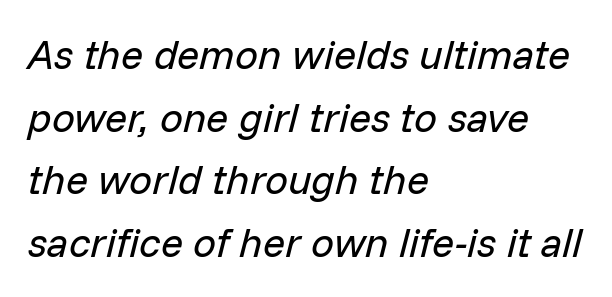
Reading down the block, your eye returns to a fixed left position each line. Vertically, the passage feels balanced, rows spaced as you'd expect. No word sits above an underline. These lines are rendered in a variable-pitch font.
